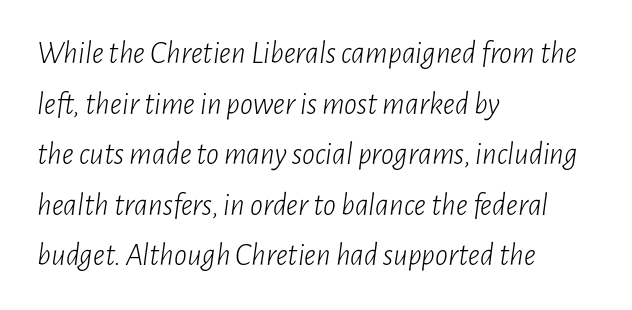
{"italic": "yes", "lean": "right", "slant_degrees": 7, "bold": "no", "weight": "light", "width": "condensed", "stroke_contrast": "low", "x_height": "medium", "monospaced": "no", "underline": "no", "align": "left", "line_spacing": "normal", "line_spacing_ratio": 1.58, "letter_spacing": "normal", "letter_spacing_em": 0.0, "glyph_px": 32}
